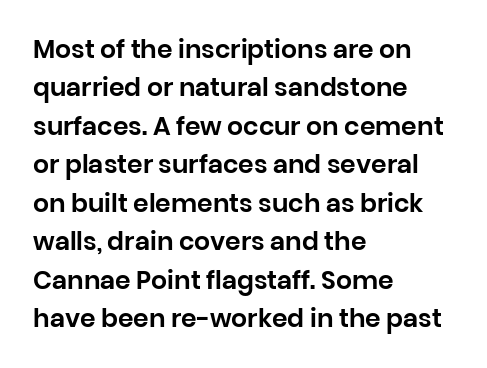
These lines stack with their left ends in a neat column. This is the regular roman posture of the typeface. Leading matches the norm, producing a regular column. No extra tracking has been applied to these lines. Type without underlining.
